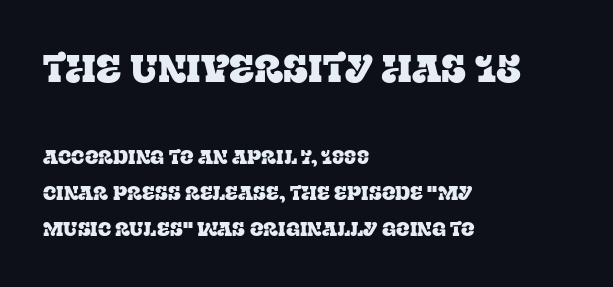
The image shows 39 px serif type, upright; set left-aligned, line spacing 1.8x, normal letter spacing, not underlined; the first (top) block is 1.95x larger; low stroke contrast and a large x-height.
